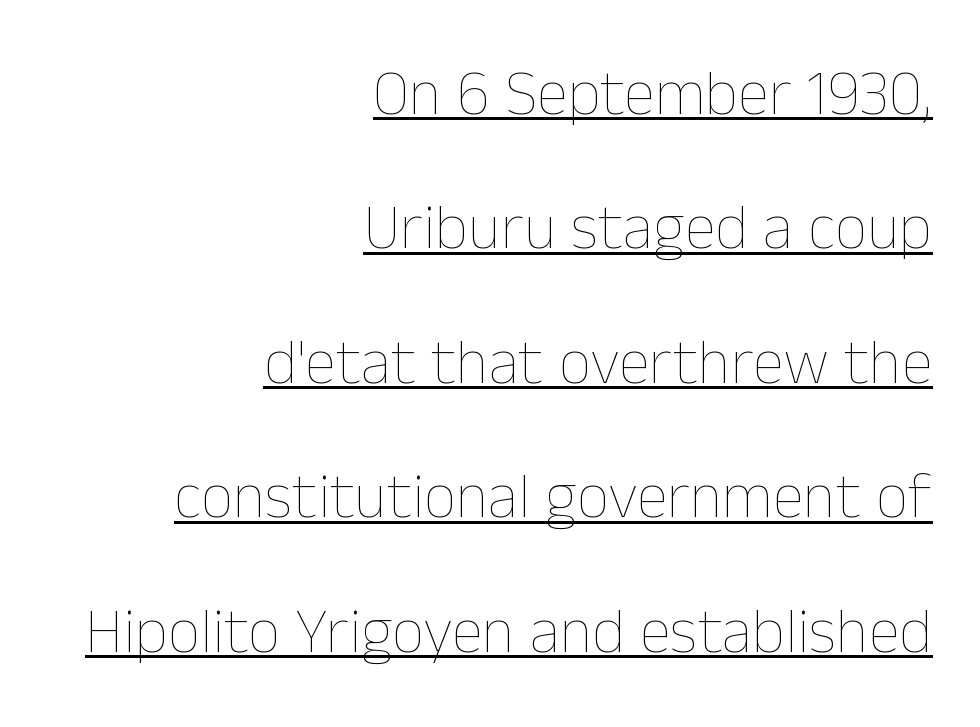
Q: Is the text bold? A: No.
Q: Is the text italic (slanted)? A: No, it is upright.
Q: Is the text underlined? A: Yes.
Q: How is the paragraph aligned? A: Right-aligned.
Q: Is the spacing between letters normal or unusually wide? A: Normal.
Q: Is the spacing between lines tight, normal or loose? A: Loose.
Q: Width (condensed, normal, or wide)? A: Normal.
Q: Stroke contrast? A: Low.
Q: x-height? A: Medium.
Q: Monospaced? A: No.
